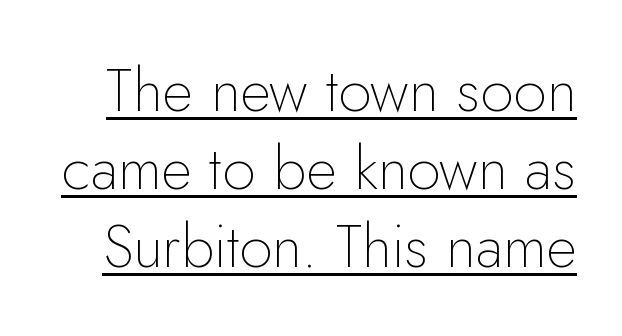
{"serif": "no", "italic": "no", "bold": "no", "weight": "thin", "width": "normal", "stroke_contrast": "low", "x_height": "small", "monospaced": "no", "underline": "yes", "line_spacing": "normal", "line_spacing_ratio": 1.3, "letter_spacing": "normal", "letter_spacing_em": 0.0, "glyph_px": 60}
